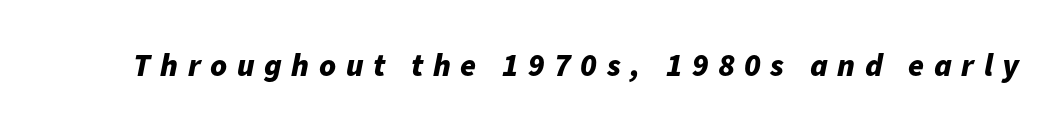
{"italic": "yes", "lean": "right", "slant_degrees": 11, "bold": "yes", "weight": "bold", "width": "normal", "stroke_contrast": "low", "x_height": "medium", "monospaced": "no", "underline": "no", "letter_spacing": "wide", "letter_spacing_em": 0.3, "glyph_px": 32}
